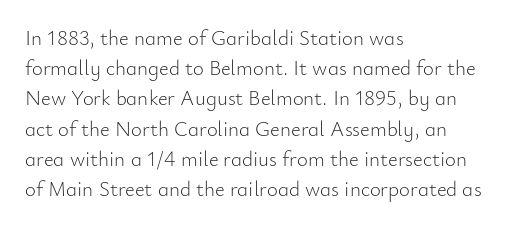
Q: Is the text bold? A: No.
Q: Is the text italic (slanted)? A: No, it is upright.
Q: Is the text underlined? A: No.
Q: How is the paragraph aligned? A: Left-aligned.
Q: Is the spacing between letters normal or unusually wide? A: Normal.
Q: Is the spacing between lines tight, normal or loose? A: Normal.
